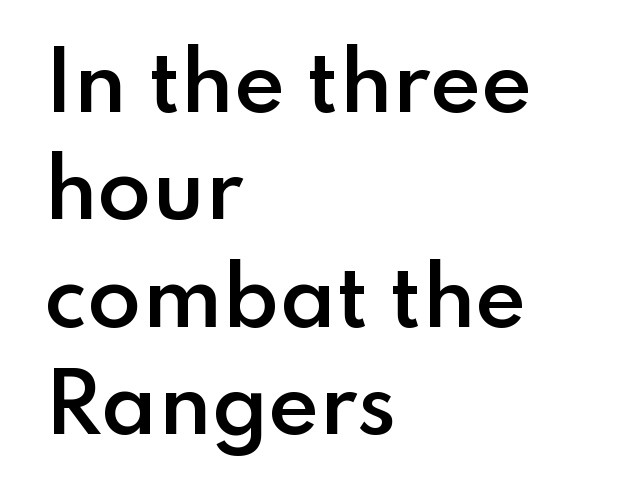
The image shows 79 px semibold sans-serif type, upright; set left-aligned, normal line spacing (1.36x), normal letter spacing, not underlined; low stroke contrast and a small x-height.
